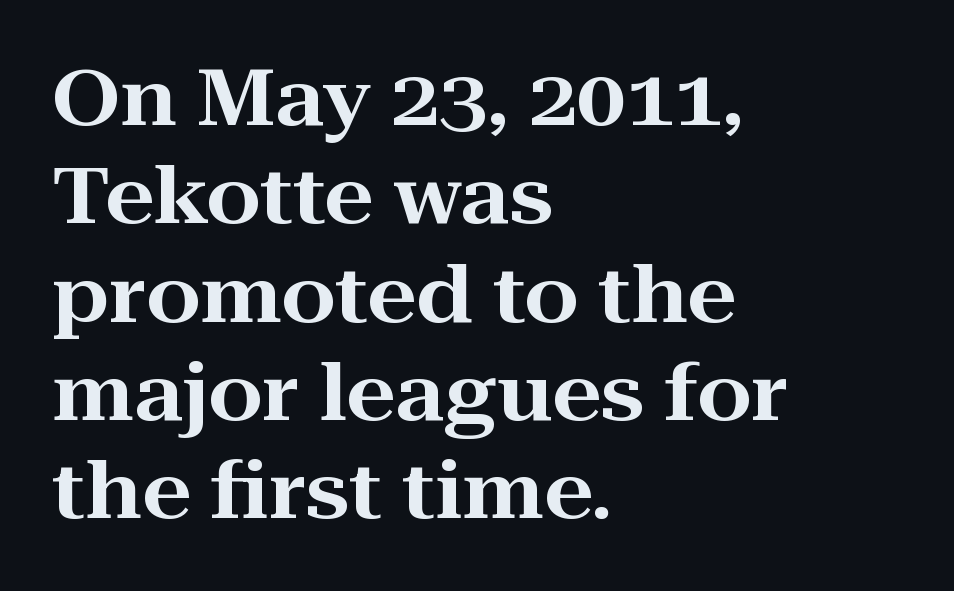
Q: Is the text italic (slanted)? A: No, it is upright.
Q: Is the typeface a serif or a sans-serif typeface? A: Serif.
Q: Is the text underlined? A: No.
Q: How is the paragraph aligned? A: Left-aligned.
Q: Is the spacing between letters normal or unusually wide? A: Normal.
Q: Is the spacing between lines tight, normal or loose? A: Normal.
Q: Width (condensed, normal, or wide)? A: Wide.
Q: Stroke contrast? A: High.
Q: x-height? A: Medium.
Q: Monospaced? A: No.
